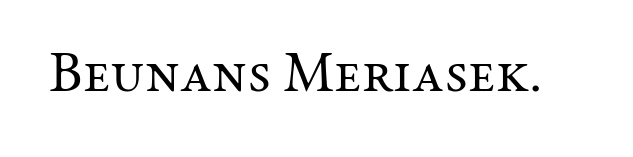
The image shows 58 px regular-weight serif type, upright; set normal letter spacing, not underlined; medium stroke contrast and a medium x-height.
